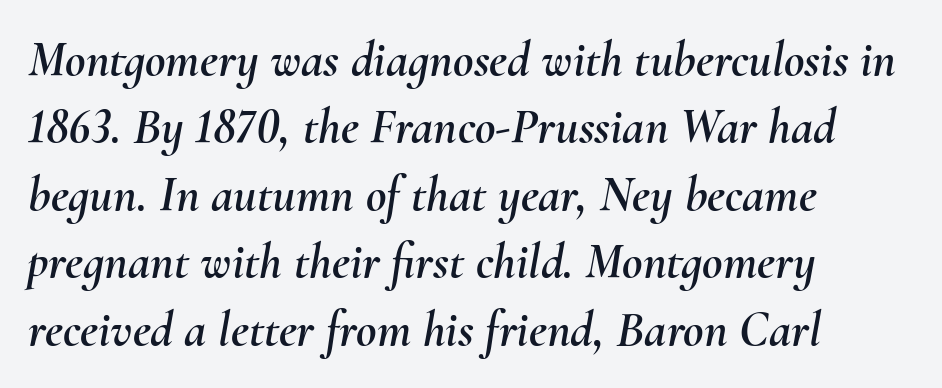
Tracking value appears to be zero — textbook default spacing. Vertical spacing — default. The typography opts for an oblique posture over an upright one. The compositor pushed each line to the left boundary.
